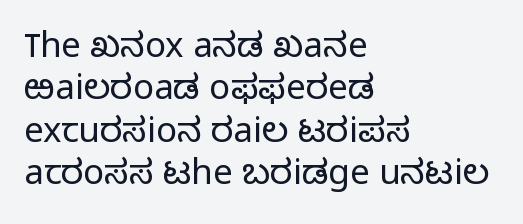
{"serif": "no", "italic": "no", "bold": "no", "weight": "light", "width": "normal", "stroke_contrast": "low", "x_height": "medium", "monospaced": "no", "underline": "no", "align": "left", "line_spacing_ratio": 1.21, "letter_spacing": "normal", "letter_spacing_em": 0.0, "glyph_px": 35}
